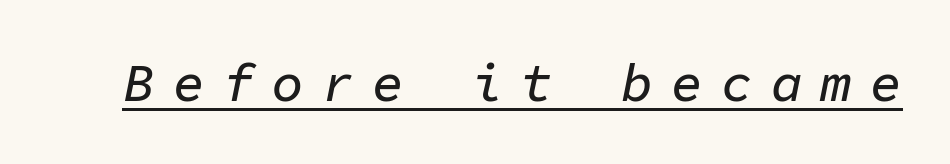
These lines are rendered in a fixed-pitch font. The typesetter has applied underlining to the passage shown. The letterforms stand isolated, each surrounded by extra space. These lines were composed using italics.
